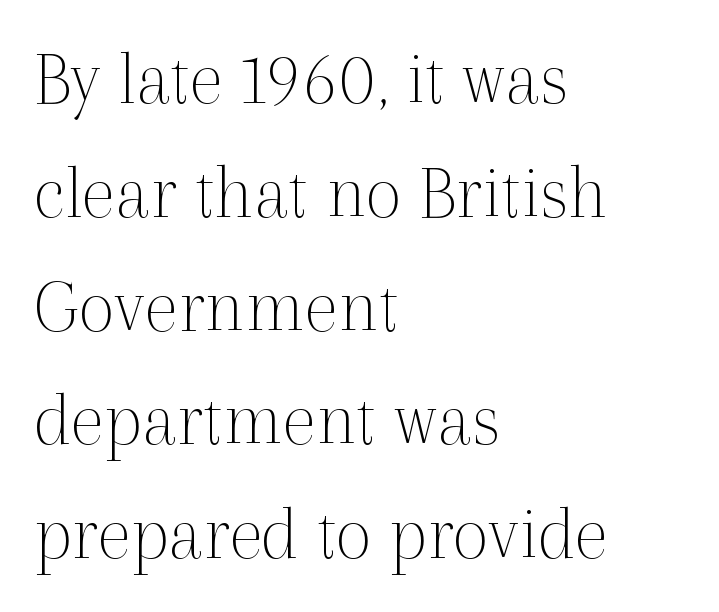
The image shows 79 px thin serif type, upright; set left-aligned, normal line spacing (1.44x), normal letter spacing, not underlined; a medium x-height.
